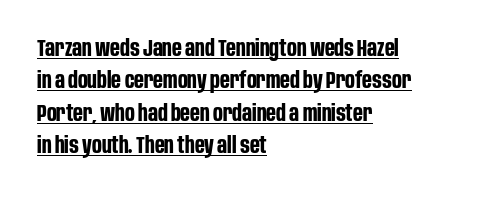
The face used here has the dense, thick strokes of a bold. In terms of letterspacing, this is plain default setting. This sample carries an underscore along the baseline area. The vertical gap from one line to the next is medium.
